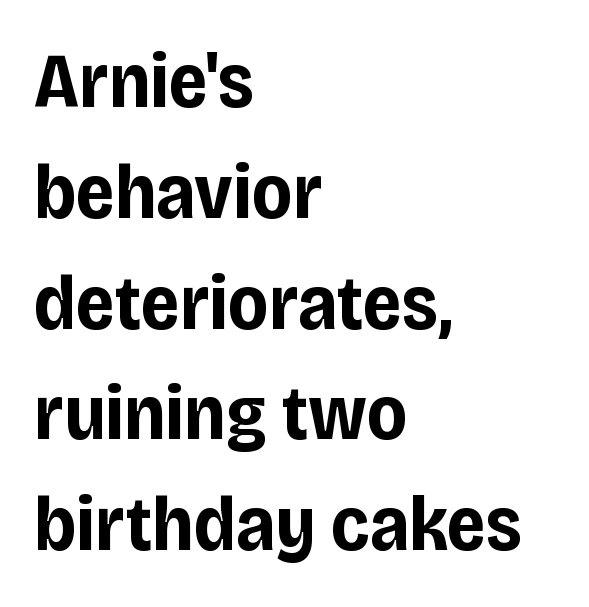
Thick stems and heavy bowls — unmistakably bold. Quick note: not italic, upright. Compared with typical paragraphs, the rows here are spaced about the same. Check the space under the baseline: it is left empty. Typeset ragged right — the left edge is the straight one.
